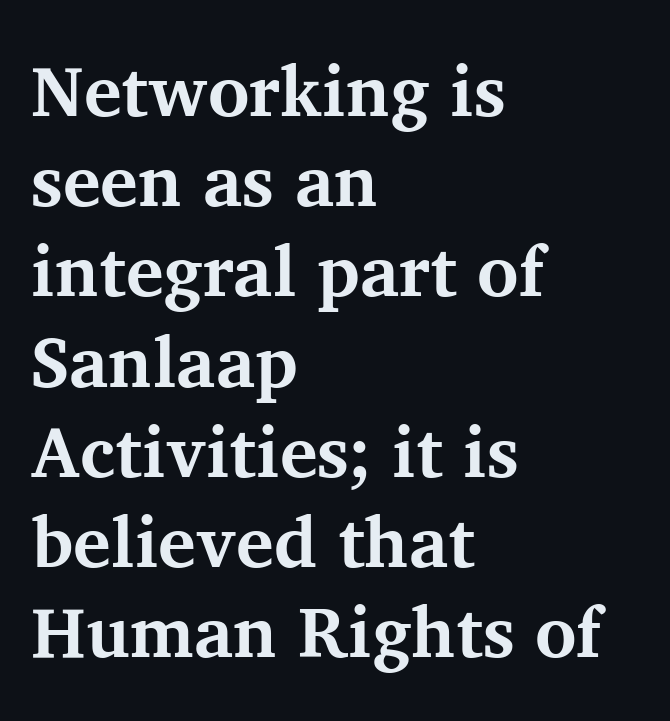
{"serif": "yes", "italic": "no", "bold": "yes", "weight": "bold", "width": "normal", "stroke_contrast": "medium", "x_height": "medium", "monospaced": "no", "underline": "no", "align": "left", "line_spacing": "normal", "line_spacing_ratio": 1.27, "letter_spacing": "normal", "letter_spacing_em": 0.0, "glyph_px": 71}
